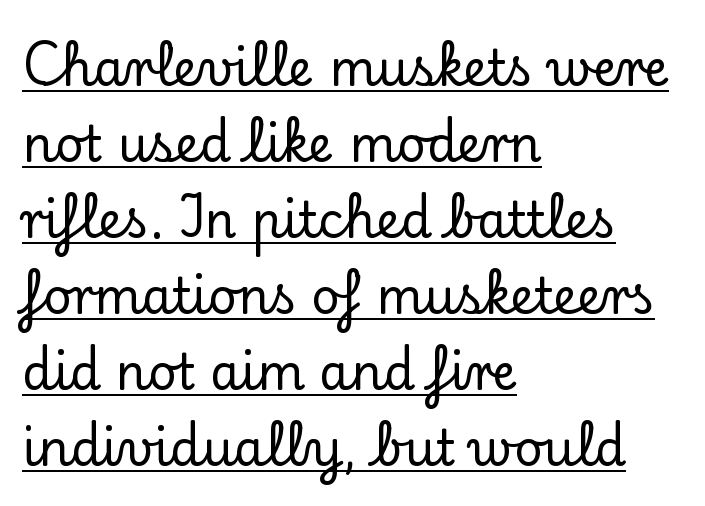
Q: Is the text italic (slanted)? A: No, it is upright.
Q: Is the typeface a serif or a sans-serif typeface? A: Serif.
Q: Is the text underlined? A: Yes.
Q: How is the paragraph aligned? A: Left-aligned.
Q: Is the spacing between letters normal or unusually wide? A: Normal.
Q: Is the spacing between lines tight, normal or loose? A: Normal.
Q: Width (condensed, normal, or wide)? A: Normal.
Q: Stroke contrast? A: Low.
Q: x-height? A: Small.
Q: Monospaced? A: No.
